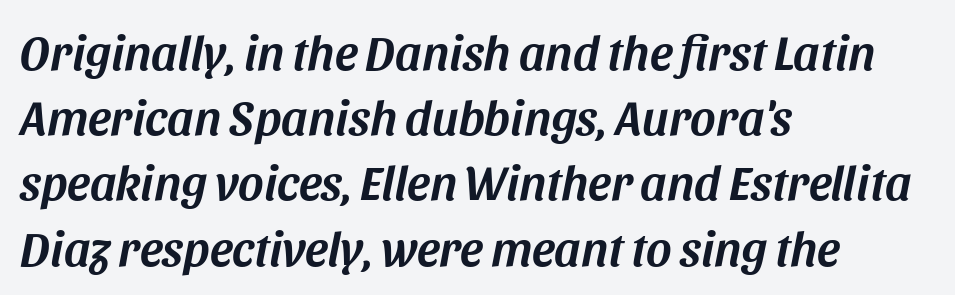
Looks like regular typesetting: each glyph gets only the width it needs. A normal amount of white space separates one row of letters from the next. Notice how the stems are inclined rather than vertical — that's the hallmark of italics. The line texture is even and compact thanks to regular tracking.
